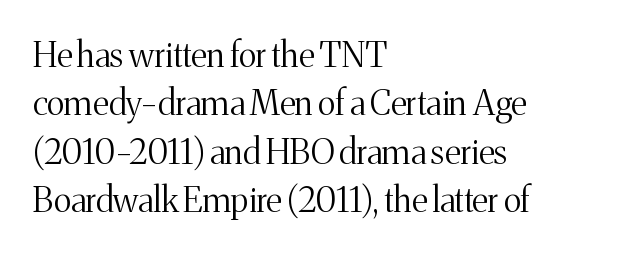
These lines are rendered in a variable-pitch font. A student would call this left alignment; a typographer would say flush left, rag right. The lettering holds an erect, upright posture throughout. The letters sit at their default tracking, neither squeezed nor spread. A serif font was chosen for this passage.
